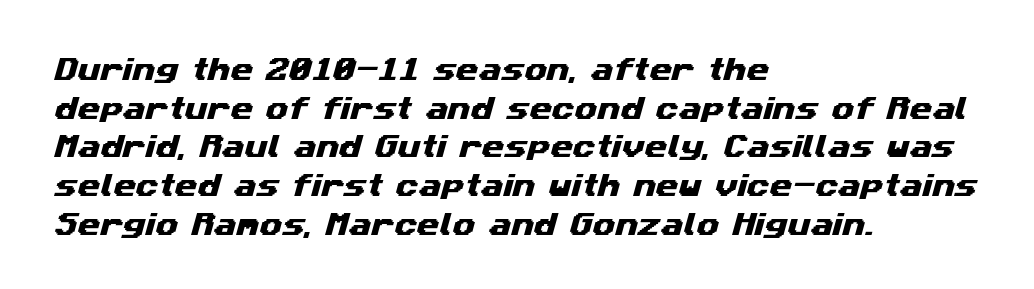
The gap between lines stays unmarked. A typesetter would call this zero additional tracking. A student would call this left alignment; a typographer would say flush left, rag right. A typesetter would call this leading conventional body-copy spacing.
